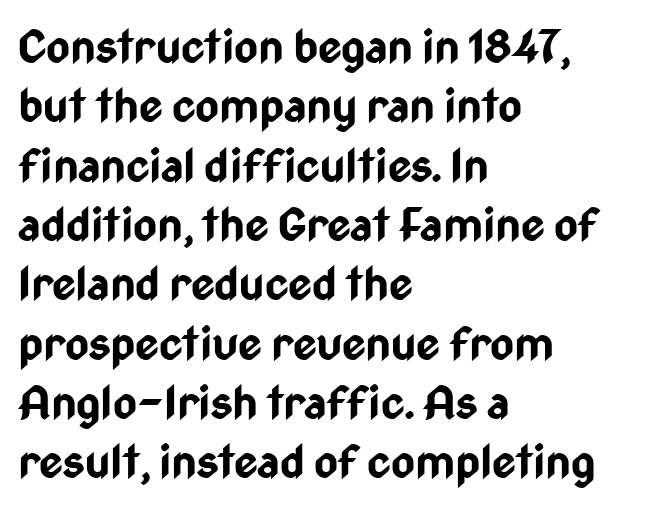
The image shows 46 px bold, condensed sans-serif type, upright; set left-aligned, normal line spacing (1.29x), normal letter spacing, not underlined; low stroke contrast and a medium x-height.
